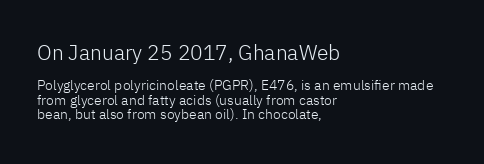
Tracking here is standard; glyphs follow each other at the usual distance. Weight: in the light-to-regular range. Compared with a centered layout, this one pins lines to the left instead. Glance below the letters and you will spot only blank space. Caption: upper text group enlarged, lower text group reduced. The lettering stays uniformly vertical, giving the passage a roman look.
